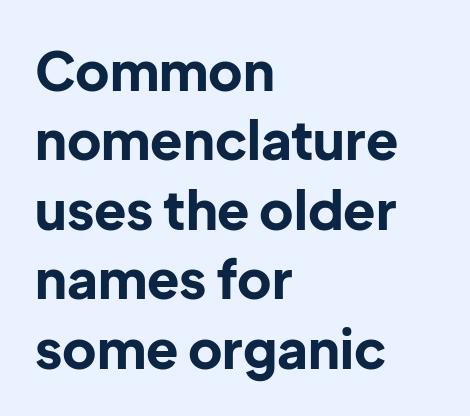
The image shows 53 px bold sans-serif type, upright; set left-aligned, normal line spacing (1.31x), normal letter spacing, not underlined; low stroke contrast and a medium x-height.
